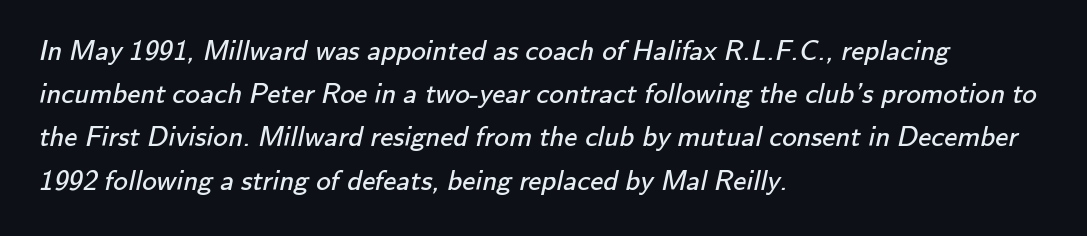
Lines of text with bare space underneath. The letters look calm and open, with moderate or lighter stems. Characters follow at the spacing the type designer built in. One-word summary of the alignment: left.
